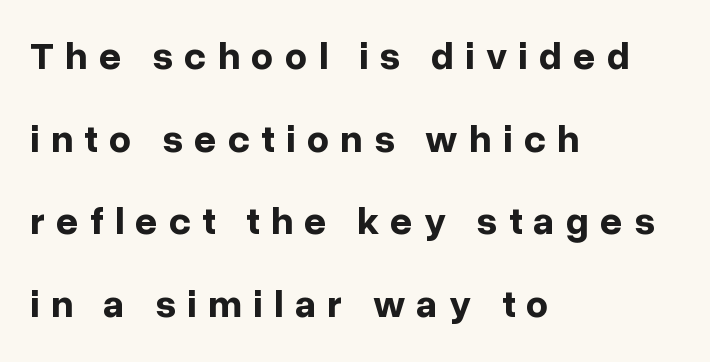
The image shows 39 px bold sans-serif type, upright; set left-aligned, loose line spacing (2.12x), unusually wide letter spacing (+0.29 em), not underlined; low stroke contrast and a medium x-height.
